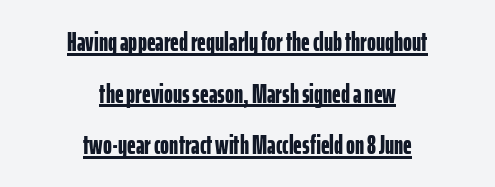
{"italic": "no", "bold": "yes", "underline": "yes", "align": "center", "line_spacing": "loose", "line_spacing_ratio": 1.91, "letter_spacing": "normal", "letter_spacing_em": 0.0, "glyph_px": 27}
